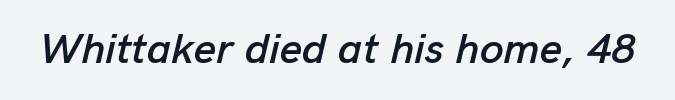
You could not count columns in this text — the font is proportionally spaced. The horizontal fit of the characters is conventional and even. When letters slant like this, we call the style italic. Unmarked baselines from the first word to the last.
